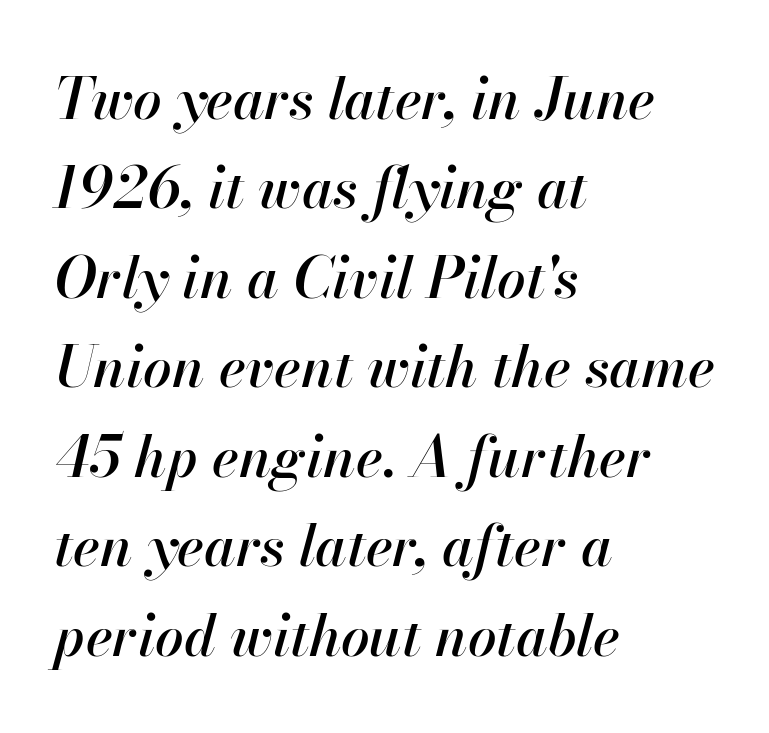
Spacing between characters is what you'd get straight out of the box. The string is rendered with underlining switched off. Normally led — the rows are evenly, conventionally spaced. A typesetter would call this proportional, since set widths differ per character. Tall strokes in this sample are angled rather than plumb. Casual observation: everything's shoved over to the left.
